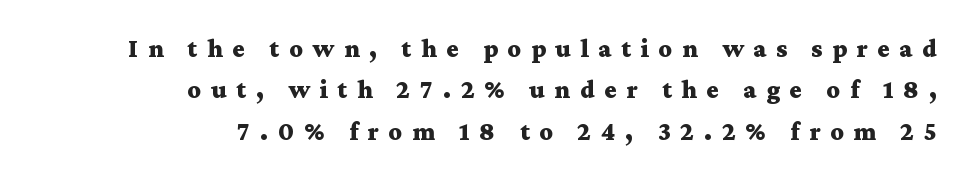
The image shows 26 px bold type, upright; set right-aligned, normal line spacing (1.59x), unusually wide letter spacing (+0.37 em), not underlined.
